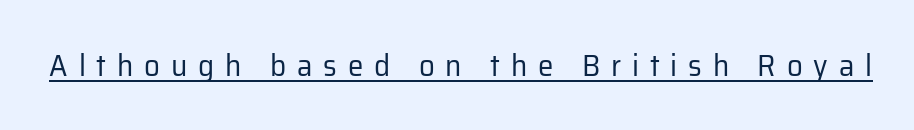
Q: Is the text bold? A: No.
Q: Is the text italic (slanted)? A: No, it is upright.
Q: Is the typeface a serif or a sans-serif typeface? A: Sans-serif.
Q: Is the text underlined? A: Yes.
Q: Is the spacing between letters normal or unusually wide? A: Unusually wide.
Q: Width (condensed, normal, or wide)? A: Normal.
Q: Stroke contrast? A: Low.
Q: x-height? A: Medium.
Q: Monospaced? A: No.
